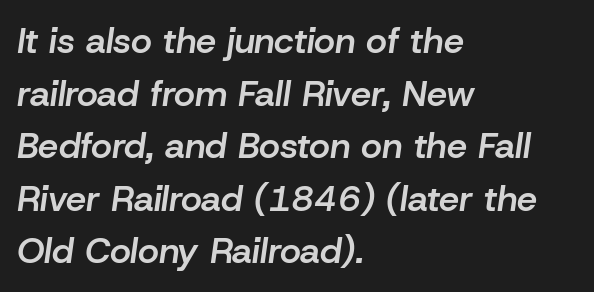
Q: Is the text bold? A: Semi-bold.
Q: Is the text italic (slanted)? A: Yes, it leans right by about 8 degrees.
Q: Is the text underlined? A: No.
Q: How is the paragraph aligned? A: Left-aligned.
Q: Is the spacing between letters normal or unusually wide? A: Normal.
Q: Is the spacing between lines tight, normal or loose? A: Normal.
Q: Width (condensed, normal, or wide)? A: Normal.
Q: Stroke contrast? A: Low.
Q: x-height? A: Medium.
Q: Monospaced? A: No.
